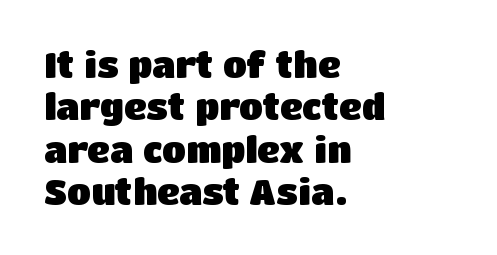
The rag falls on the right side of this text block. Spacing verdict: proportional, widths tailored to each character. A typesetter would mark this as roman, not italic. The glyphs have the mass of a bold cut.
